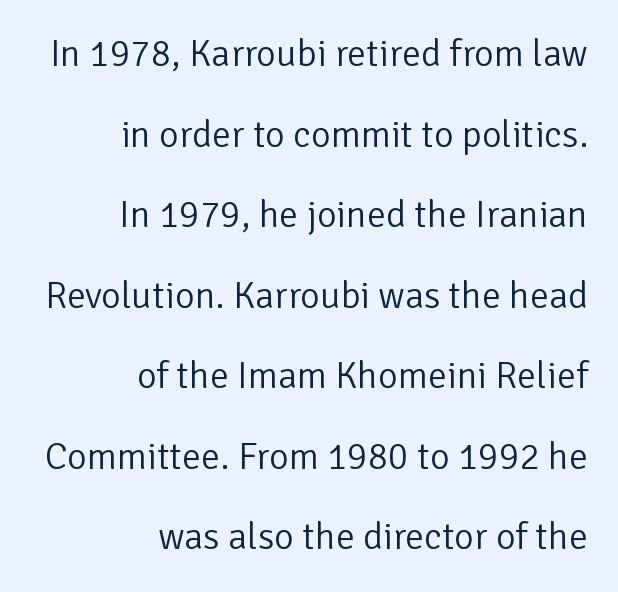
{"serif": "no", "italic": "no", "bold": "no", "weight": "light", "width": "normal", "stroke_contrast": "low", "x_height": "medium", "monospaced": "no", "underline": "no", "align": "right", "line_spacing": "loose", "line_spacing_ratio": 2.12, "letter_spacing": "normal", "letter_spacing_em": 0.0, "glyph_px": 38}
